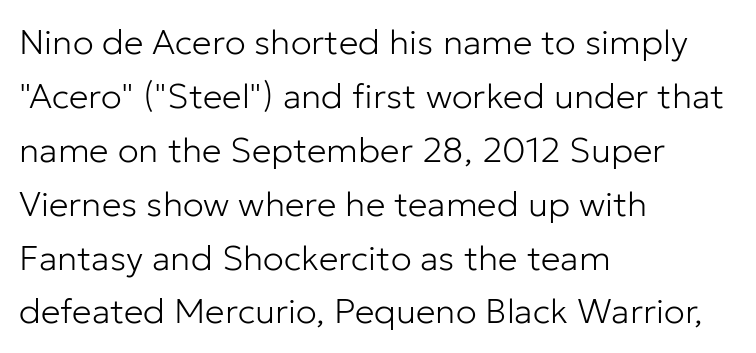
Q: Is the text bold? A: No.
Q: Is the text italic (slanted)? A: No, it is upright.
Q: Is the typeface a serif or a sans-serif typeface? A: Sans-serif.
Q: Is the text underlined? A: No.
Q: How is the paragraph aligned? A: Left-aligned.
Q: Is the spacing between letters normal or unusually wide? A: Normal.
Q: Is the spacing between lines tight, normal or loose? A: Normal.
Q: Width (condensed, normal, or wide)? A: Normal.
Q: Stroke contrast? A: Low.
Q: x-height? A: Medium.
Q: Monospaced? A: No.
